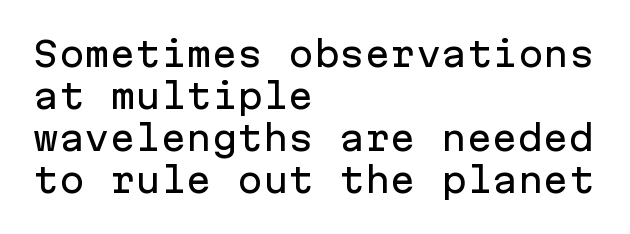
The image shows 34 px sans-serif type, upright, monospaced; set left-aligned, line spacing 1.24x, normal letter spacing, not underlined; low stroke contrast and a medium x-height.
